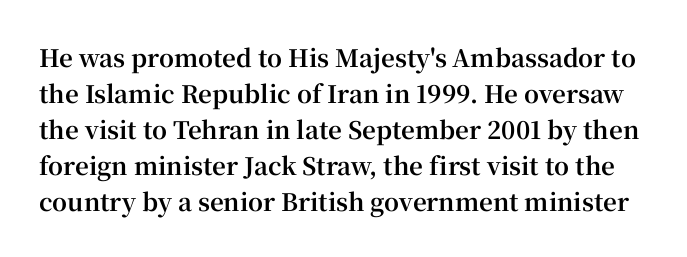
{"italic": "no", "bold": "yes", "underline": "no", "line_spacing": "normal", "line_spacing_ratio": 1.5, "letter_spacing": "normal", "letter_spacing_em": 0.0, "glyph_px": 24}
